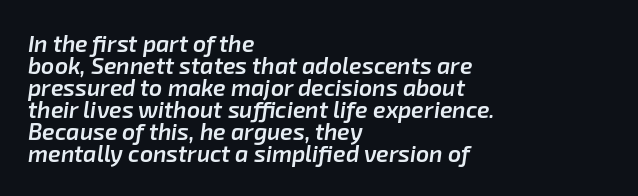
The image shows 23 px text type, italic (leaning right); set left-aligned, tight line spacing (0.96x), normal letter spacing, not underlined.
